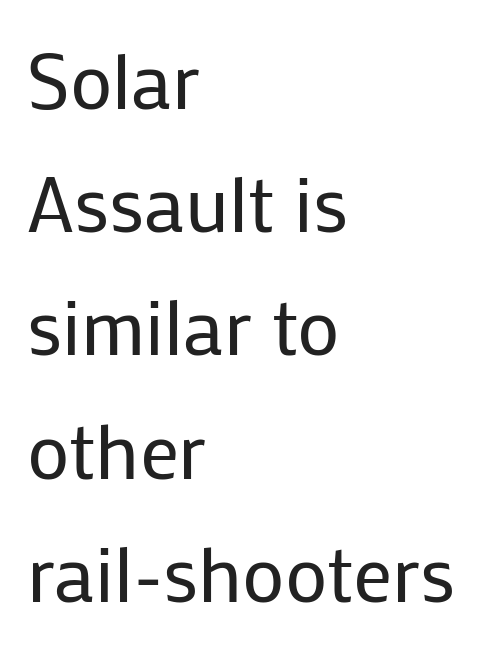
The image shows 78 px regular-weight sans-serif type, upright; set left-aligned, normal line spacing (1.58x), normal letter spacing, not underlined; low stroke contrast and a medium x-height.
